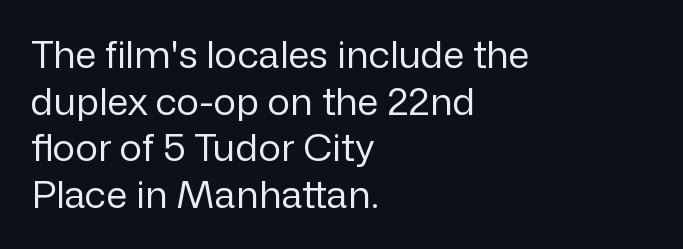
The image shows 38 px regular-weight sans-serif type, upright; set left-aligned, line spacing 1.23x, normal letter spacing, not underlined; low stroke contrast and a medium x-height.
